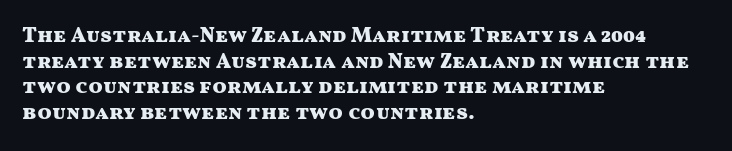
{"italic": "no", "bold": "yes", "underline": "no", "align": "left", "line_spacing_ratio": 1.22, "letter_spacing": "normal", "letter_spacing_em": 0.0, "glyph_px": 21}
